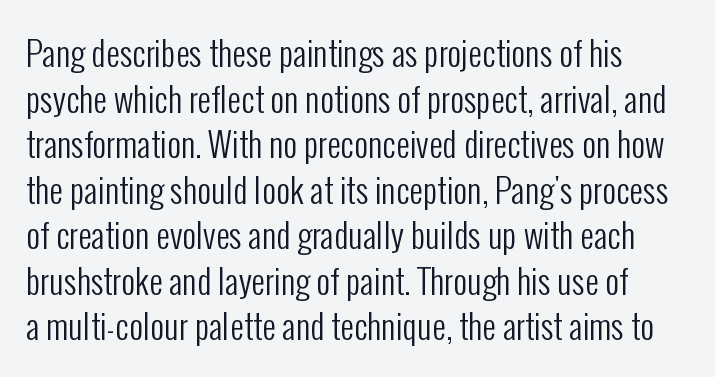
Each letter keeps its own natural width here, so spacing adapts to shape. Students, note that the glyphs here touch the page at normal intervals. A clean baseline with only descenders dipping below it. I'd call this a sans setting — the letters go barefoot. The line-height multiplier appears to be the usual default. The lines are quadded left.
